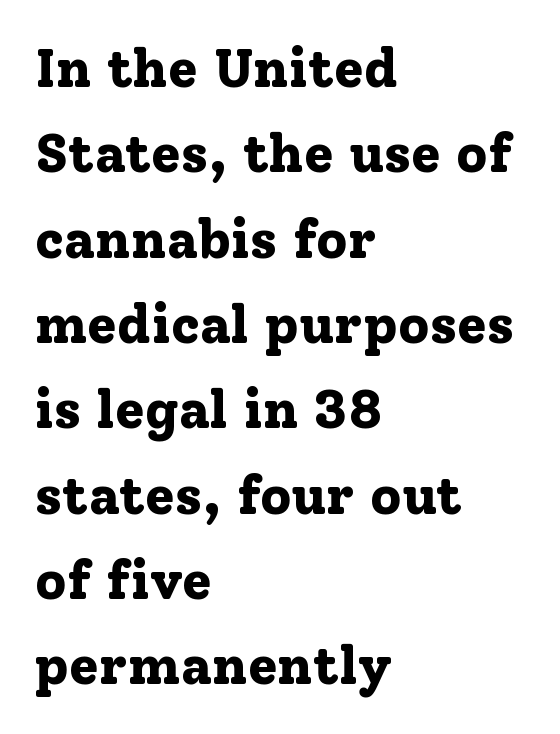
Q: Is the text bold? A: Yes.
Q: Is the text italic (slanted)? A: No, it is upright.
Q: Is the typeface a serif or a sans-serif typeface? A: Serif.
Q: Is the text underlined? A: No.
Q: How is the paragraph aligned? A: Left-aligned.
Q: Is the spacing between letters normal or unusually wide? A: Normal.
Q: Is the spacing between lines tight, normal or loose? A: Normal.
Q: Width (condensed, normal, or wide)? A: Normal.
Q: Stroke contrast? A: Low.
Q: x-height? A: Medium.
Q: Monospaced? A: No.
